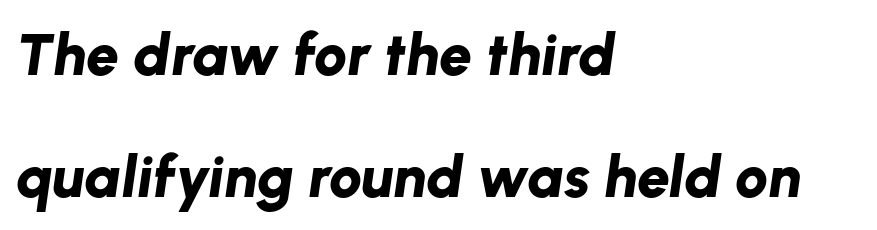
This rendering leaves character spacing at its baseline value. Compared with a centered layout, this one pins lines to the left instead. The designer dialed line spacing up above the default. The face used here is proportionally spaced, like ordinary book or web type.
